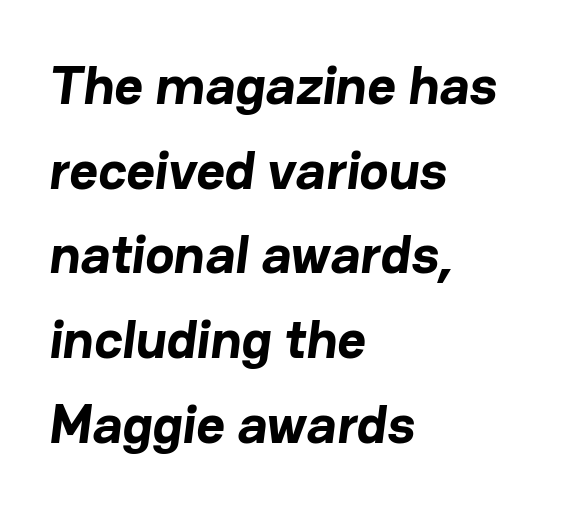
The image shows 55 px bold sans-serif type; set left-aligned, normal line spacing (1.54x), normal letter spacing, not underlined; low stroke contrast and a medium x-height.
